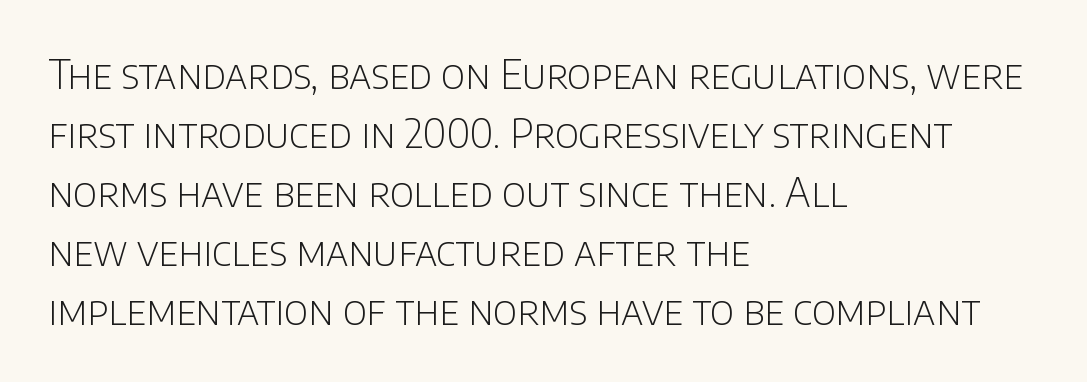
Q: Is the text bold? A: No.
Q: Is the text italic (slanted)? A: No, it is upright.
Q: Is the typeface a serif or a sans-serif typeface? A: Sans-serif.
Q: Is the text underlined? A: No.
Q: How is the paragraph aligned? A: Left-aligned.
Q: Is the spacing between letters normal or unusually wide? A: Normal.
Q: Is the spacing between lines tight, normal or loose? A: Normal.
Q: Width (condensed, normal, or wide)? A: Normal.
Q: Stroke contrast? A: Low.
Q: x-height? A: Large.
Q: Monospaced? A: No.
